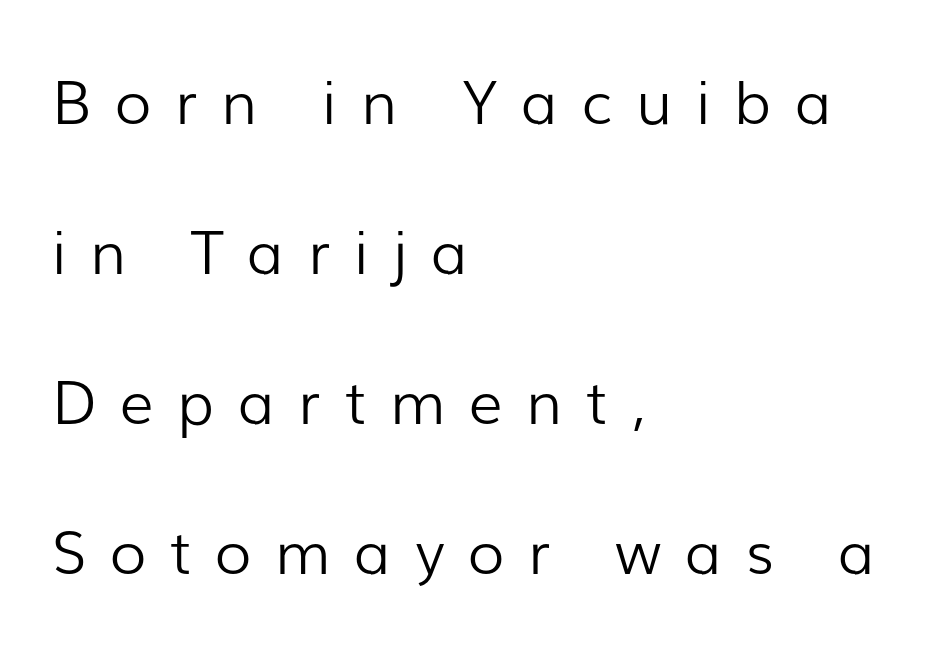
{"serif": "no", "italic": "no", "bold": "no", "weight": "light", "width": "normal", "stroke_contrast": "low", "x_height": "medium", "monospaced": "no", "underline": "no", "align": "left", "line_spacing": "loose", "line_spacing_ratio": 2.5, "letter_spacing": "wide", "letter_spacing_em": 0.39, "glyph_px": 60}
